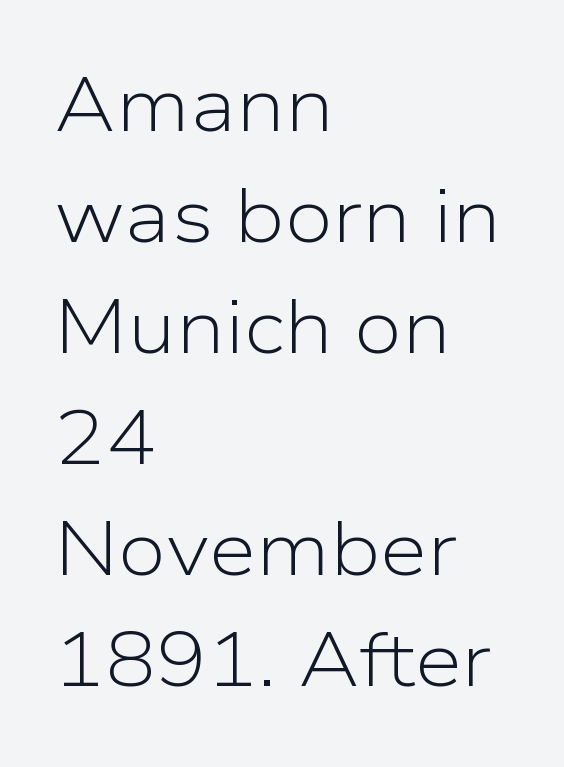
{"serif": "no", "italic": "no", "bold": "no", "weight": "light", "width": "normal", "stroke_contrast": "low", "x_height": "medium", "monospaced": "no", "underline": "no", "align": "left", "line_spacing": "normal", "line_spacing_ratio": 1.46, "letter_spacing": "normal", "letter_spacing_em": 0.0, "glyph_px": 76}
